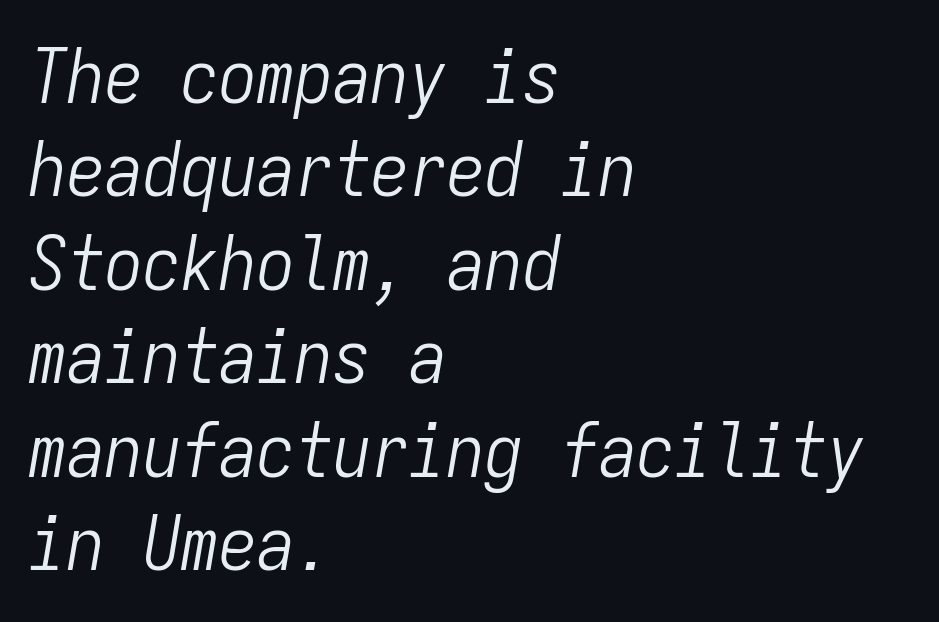
In CSS terms this would be text-align: left. Caption: face not bold, strokes unweighted. Descender tails drop into unmarked territory. This rendering leaves character spacing at its baseline value. Do the characters align in a grid? Yes, the font is monospaced.
